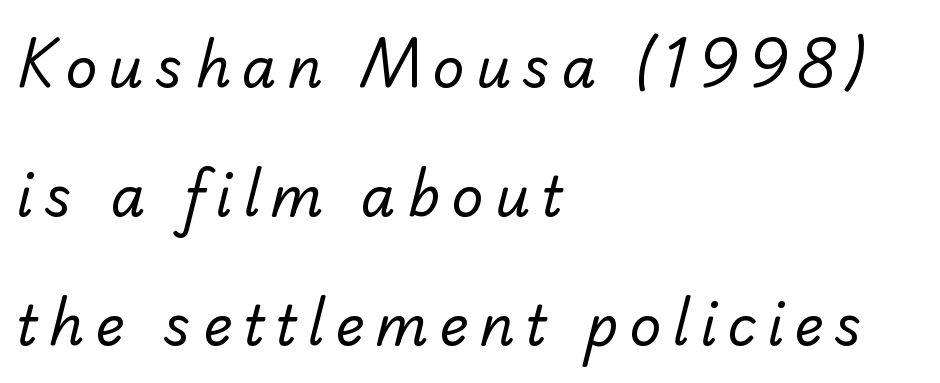
The image shows 55 px regular-weight sans-serif type; set left-aligned, loose line spacing (2.35x), unusually wide letter spacing (+0.2 em), not underlined; low stroke contrast and a small x-height.
